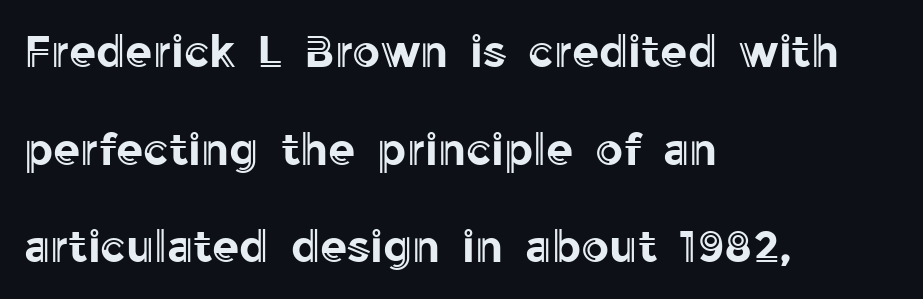
Q: Is the text italic (slanted)? A: No, it is upright.
Q: Is the text underlined? A: No.
Q: How is the paragraph aligned? A: Left-aligned.
Q: Is the spacing between letters normal or unusually wide? A: Normal.
Q: Is the spacing between lines tight, normal or loose? A: Loose.
Q: Width (condensed, normal, or wide)? A: Normal.
Q: x-height? A: Medium.
Q: Monospaced? A: No.
